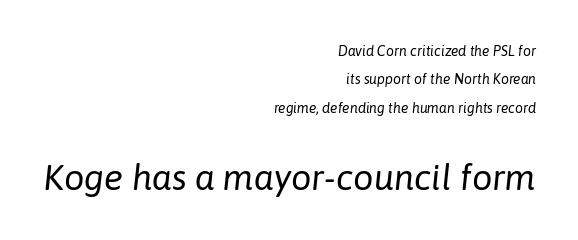
Q: Is the text bold? A: No.
Q: Is the text italic (slanted)? A: Yes, it leans right by about 6 degrees.
Q: Is the text underlined? A: No.
Q: How is the paragraph aligned? A: Right-aligned.
Q: Is the spacing between letters normal or unusually wide? A: Normal.
Q: Is the spacing between lines tight, normal or loose? A: Loose.
Q: Which block of text is set in a larger size, the first (top) or the second (bottom)? A: The second (bottom) one.
Q: Width (condensed, normal, or wide)? A: Normal.
Q: Stroke contrast? A: Low.
Q: x-height? A: Medium.
Q: Monospaced? A: No.
